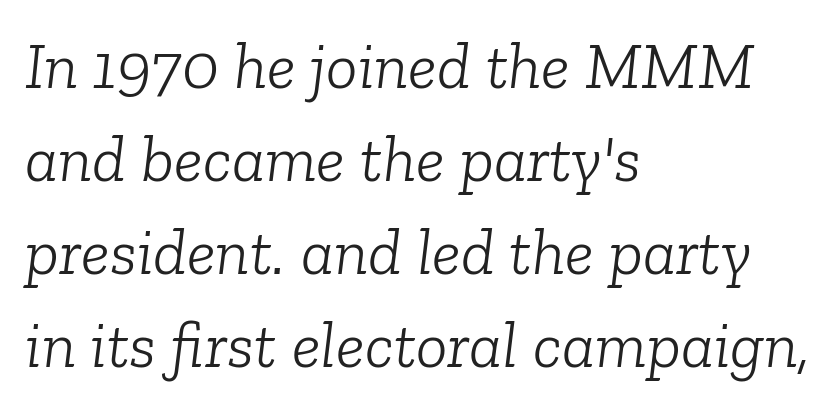
Interline gaps are of average width in this sample. I'd call this a serif setting — the letters wear small feet. Style check: oblique. In terms of letterspacing, this is plain default setting. This sample is left-justified, so line endings fall wherever the words run out.
